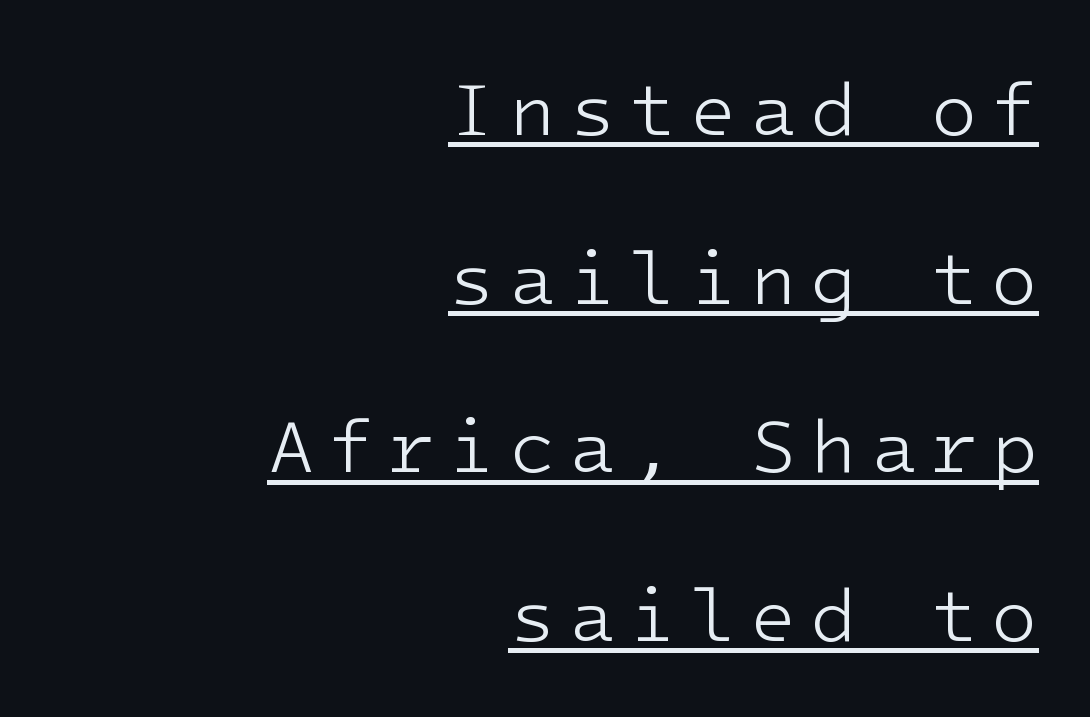
The image shows 76 px light sans-serif type, upright; set right-aligned, loose line spacing (2.22x), underlined; low stroke contrast and a medium x-height.
